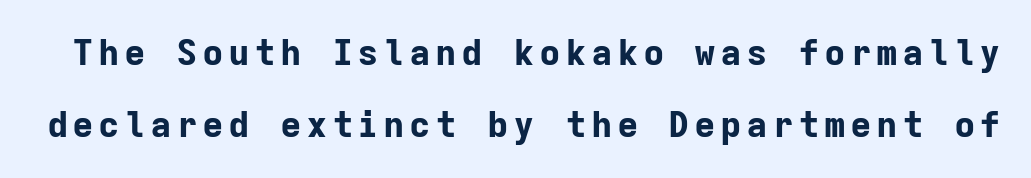
{"serif": "no", "italic": "no", "bold": "yes", "weight": "bold", "width": "normal", "stroke_contrast": "low", "x_height": "medium", "monospaced": "yes", "underline": "no", "line_spacing": "loose", "line_spacing_ratio": 1.99, "glyph_px": 36}
